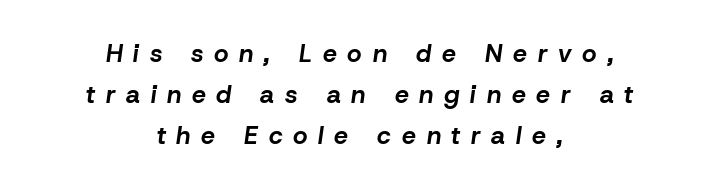
In terms of leading, this rendering sits right in the middle. Both edges are ragged and mirror each other, which tells us the setting is centered. The font is running at its bold setting. There's an unmistakable incline to the writing here. The baseline area is clear. Tracking here is generous; glyphs stand well apart from one another.
